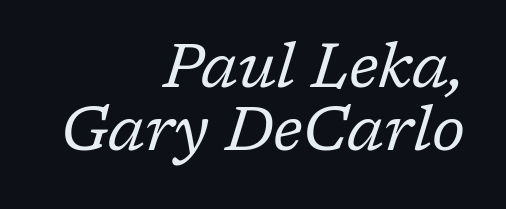
Q: Is the text bold? A: No.
Q: Is the text italic (slanted)? A: Yes, it leans right by about 17 degrees.
Q: Is the typeface a serif or a sans-serif typeface? A: Serif.
Q: Is the text underlined? A: No.
Q: How is the paragraph aligned? A: Right-aligned.
Q: Is the spacing between letters normal or unusually wide? A: Normal.
Q: Is the spacing between lines tight, normal or loose? A: Tight.
Q: Width (condensed, normal, or wide)? A: Normal.
Q: Stroke contrast? A: Low.
Q: x-height? A: Medium.
Q: Monospaced? A: No.
